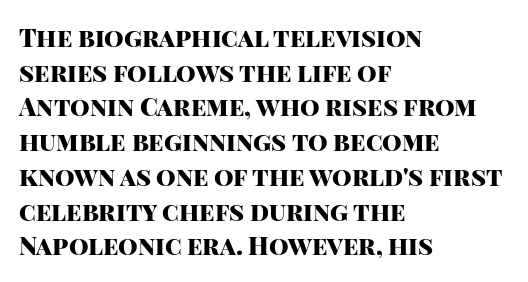
{"italic": "no", "bold": "yes", "underline": "no", "align": "left", "line_spacing": "normal", "line_spacing_ratio": 1.39, "letter_spacing": "normal", "letter_spacing_em": 0.0, "glyph_px": 25}
